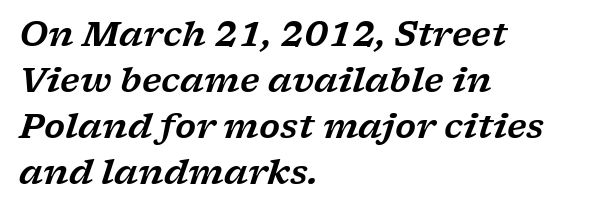
{"serif": "yes", "italic": "yes", "lean": "right", "slant_degrees": 17, "width": "wide", "stroke_contrast": "low", "x_height": "medium", "monospaced": "no", "underline": "no", "align": "left", "line_spacing": "normal", "line_spacing_ratio": 1.35, "letter_spacing": "normal", "letter_spacing_em": 0.0, "glyph_px": 34}
